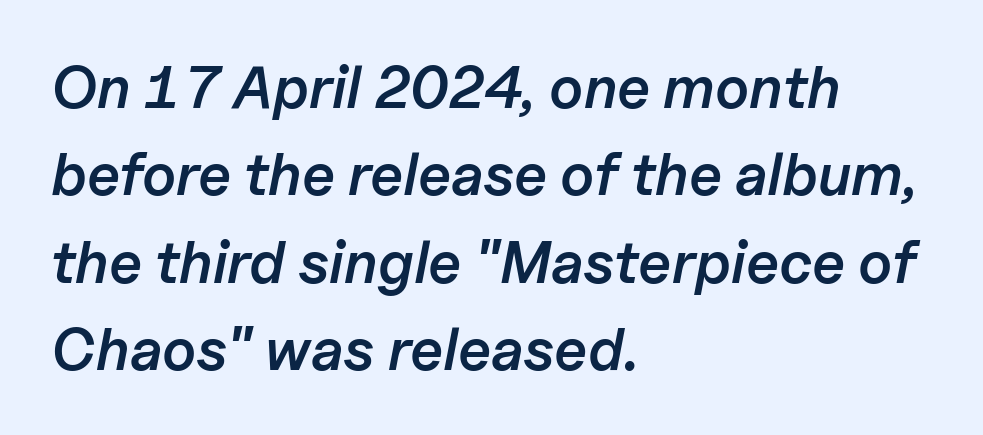
{"italic": "yes", "lean": "right", "slant_degrees": 11, "bold": "semi", "weight": "semibold", "width": "normal", "stroke_contrast": "low", "x_height": "medium", "monospaced": "no", "underline": "no", "align": "left", "line_spacing": "normal", "line_spacing_ratio": 1.48, "letter_spacing": "normal", "letter_spacing_em": 0.0, "glyph_px": 59}
